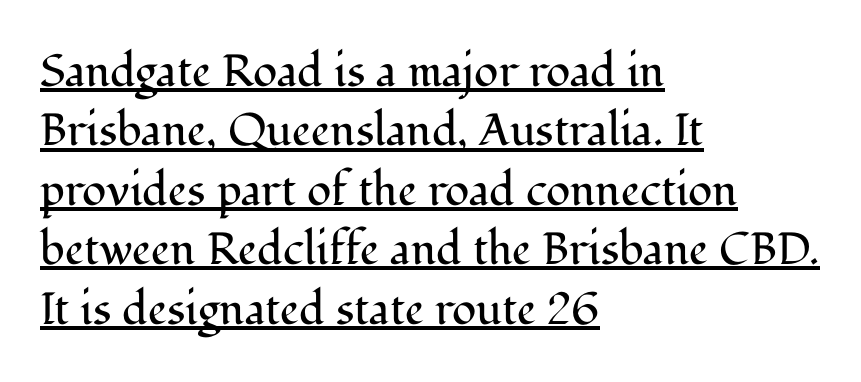
Q: Is the text bold? A: No.
Q: Is the text italic (slanted)? A: No, it is upright.
Q: Is the typeface a serif or a sans-serif typeface? A: Serif.
Q: Is the text underlined? A: Yes.
Q: How is the paragraph aligned? A: Left-aligned.
Q: Is the spacing between letters normal or unusually wide? A: Normal.
Q: Is the spacing between lines tight, normal or loose? A: Normal.
Q: Width (condensed, normal, or wide)? A: Normal.
Q: Stroke contrast? A: Medium.
Q: x-height? A: Medium.
Q: Monospaced? A: No.
